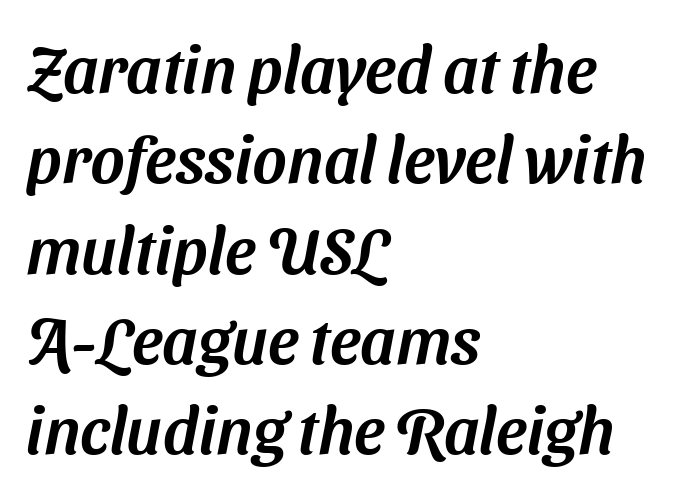
Q: Is the typeface a serif or a sans-serif typeface? A: Sans-serif.
Q: Is the text underlined? A: No.
Q: How is the paragraph aligned? A: Left-aligned.
Q: Is the spacing between letters normal or unusually wide? A: Normal.
Q: Is the spacing between lines tight, normal or loose? A: Normal.
Q: Width (condensed, normal, or wide)? A: Normal.
Q: Stroke contrast? A: Medium.
Q: x-height? A: Medium.
Q: Monospaced? A: No.
